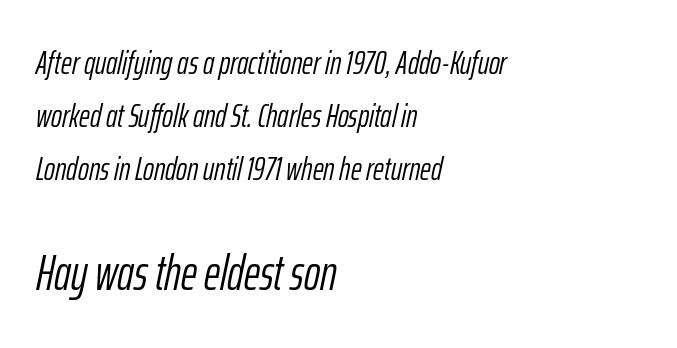
{"italic": "yes", "lean": "right", "slant_degrees": 12, "bold": "no", "weight": "light", "width": "condensed", "stroke_contrast": "low", "x_height": "medium", "monospaced": "no", "underline": "no", "align": "left", "line_spacing": "normal", "line_spacing_ratio": 1.6, "letter_spacing": "normal", "letter_spacing_em": 0.0, "larger_block": "second", "size_ratio": 1.48, "glyph_px": 49}
